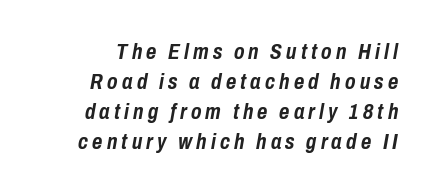
Q: Is the text bold? A: Yes.
Q: Is the text italic (slanted)? A: Yes, it leans right by about 10 degrees.
Q: Is the text underlined? A: No.
Q: Is the spacing between lines tight, normal or loose? A: Normal.
